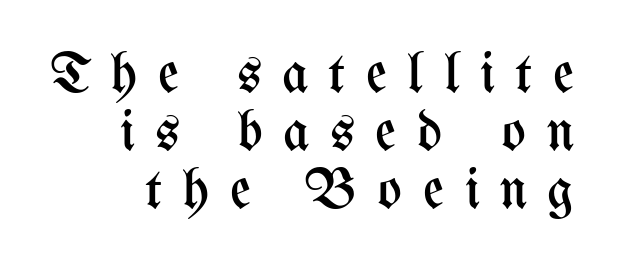
The image shows 57 px regular-weight, condensed type, upright; set tight line spacing (1.02x), unusually wide letter spacing (+0.36 em), not underlined; medium stroke contrast and a medium x-height.
